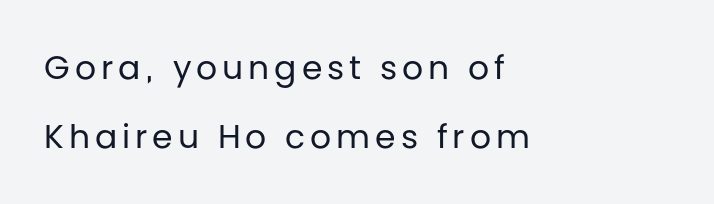
The image shows 33 px regular-weight sans-serif type, upright; set left-aligned, loose line spacing (2.08x), not underlined; low stroke contrast and a large x-height.
